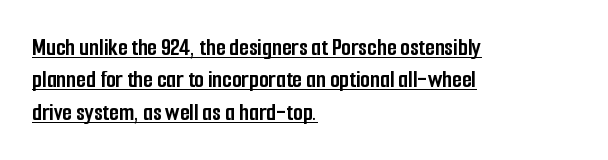
Reading down the column, the eye jumps a familiar distance to each next line. Strokes here are thick enough to call this a true bold. Nobody touched the tracking dial on this one. The words here are underlined.
